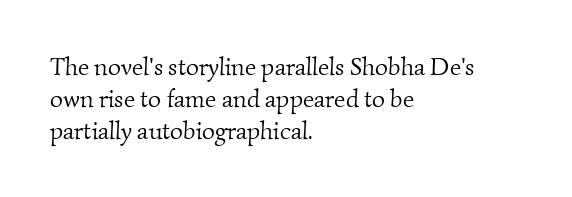
{"bold": "no", "underline": "no", "align": "left", "line_spacing": "normal", "line_spacing_ratio": 1.28, "letter_spacing": "normal", "letter_spacing_em": 0.0, "glyph_px": 25}
